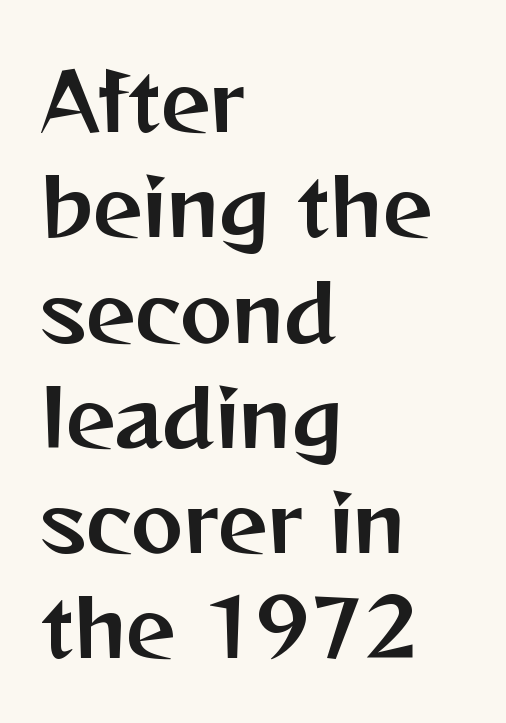
The image shows 78 px sans-serif type, upright; set left-aligned, normal line spacing (1.35x), normal letter spacing, not underlined; medium stroke contrast and a medium x-height.
